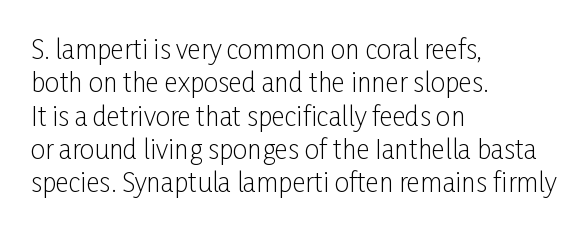
{"italic": "no", "bold": "no", "underline": "no", "align": "left", "line_spacing": "normal", "line_spacing_ratio": 1.28, "letter_spacing": "normal", "letter_spacing_em": 0.0, "glyph_px": 26}
